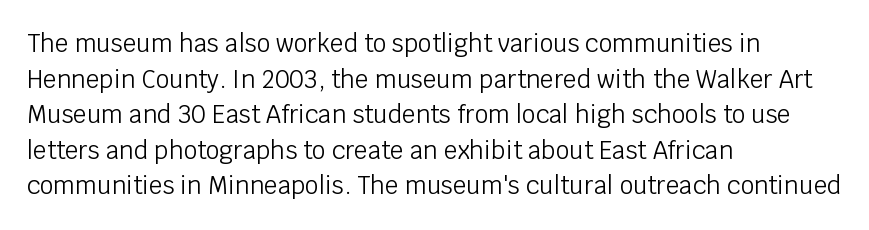
{"italic": "no", "bold": "no", "underline": "no", "align": "left", "line_spacing": "normal", "line_spacing_ratio": 1.48, "letter_spacing": "normal", "letter_spacing_em": 0.0, "glyph_px": 24}
